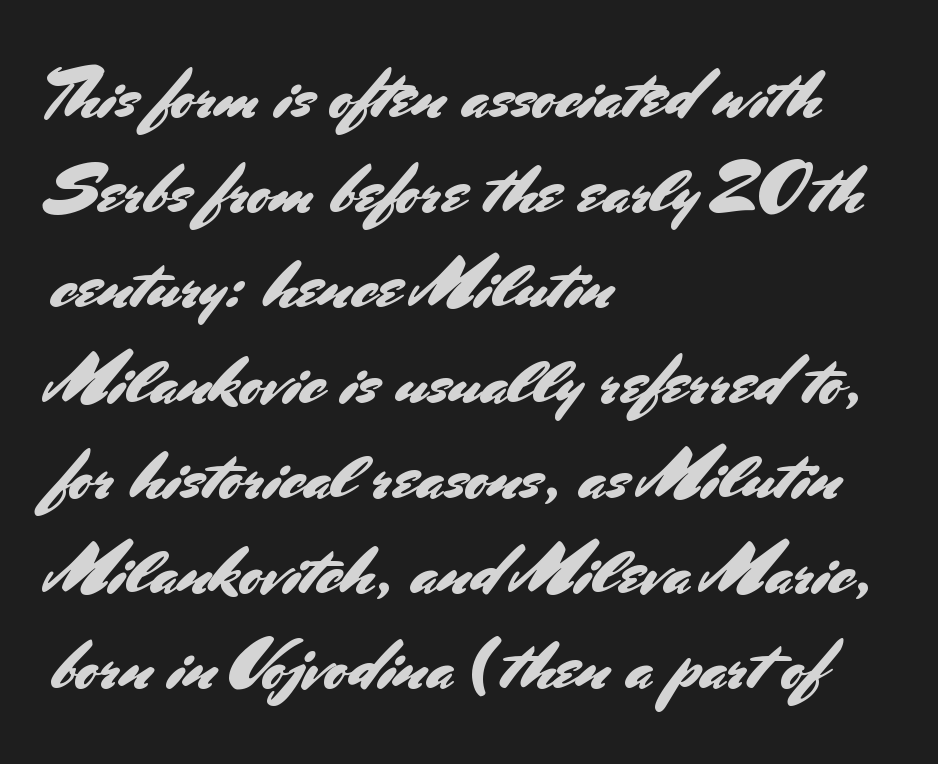
The image shows 69 px sans-serif type; set left-aligned, normal line spacing (1.38x), normal letter spacing, not underlined; medium stroke contrast and a small x-height.
